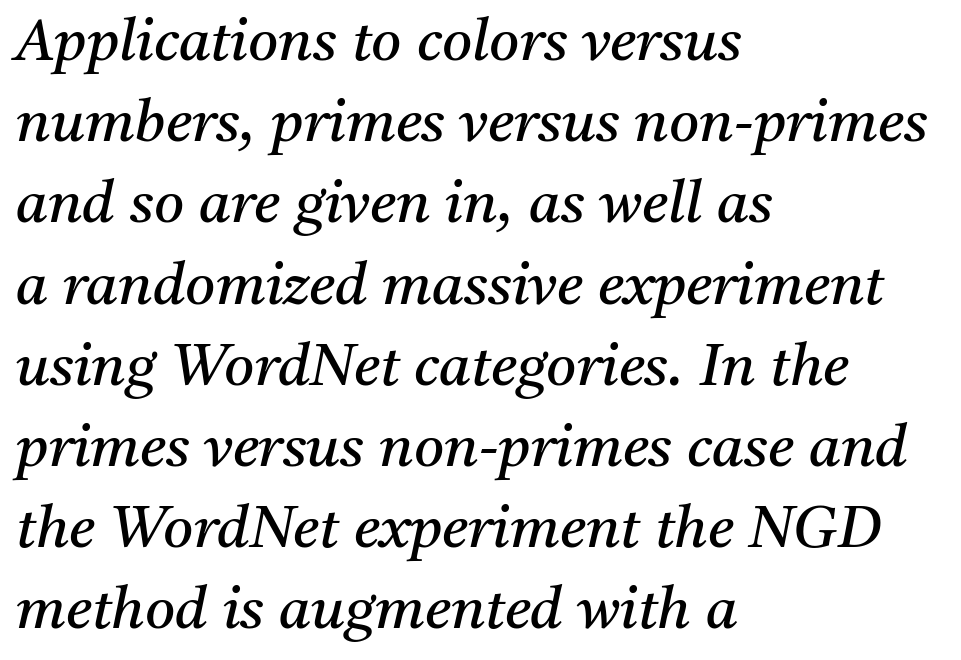
{"serif": "yes", "italic": "yes", "lean": "right", "slant_degrees": 11, "bold": "no", "weight": "regular", "width": "normal", "stroke_contrast": "medium", "x_height": "medium", "monospaced": "no", "underline": "no", "align": "left", "line_spacing": "normal", "line_spacing_ratio": 1.4, "letter_spacing": "normal", "letter_spacing_em": 0.0, "glyph_px": 58}
